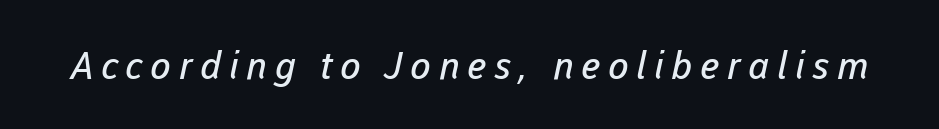
The image shows 38 px regular-weight sans-serif type; set unusually wide letter spacing (+0.2 em), not underlined; low stroke contrast and a medium x-height.
